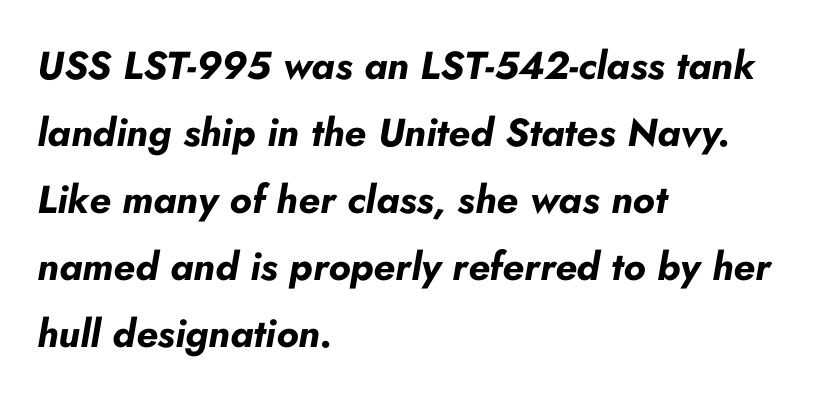
Q: Is the text bold? A: Yes.
Q: Is the text italic (slanted)? A: Yes, it leans right by about 10 degrees.
Q: Is the text underlined? A: No.
Q: How is the paragraph aligned? A: Left-aligned.
Q: Is the spacing between letters normal or unusually wide? A: Normal.
Q: Width (condensed, normal, or wide)? A: Normal.
Q: Stroke contrast? A: Low.
Q: x-height? A: Small.
Q: Monospaced? A: No.
